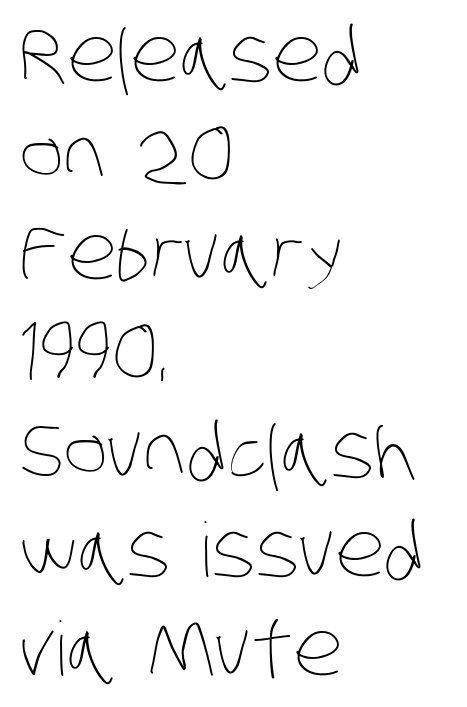
Q: Is the text bold? A: No.
Q: Is the text underlined? A: No.
Q: How is the paragraph aligned? A: Left-aligned.
Q: Is the spacing between letters normal or unusually wide? A: Normal.
Q: Is the spacing between lines tight, normal or loose? A: Normal.
Q: Width (condensed, normal, or wide)? A: Condensed.
Q: Stroke contrast? A: Low.
Q: x-height? A: Large.
Q: Monospaced? A: No.
